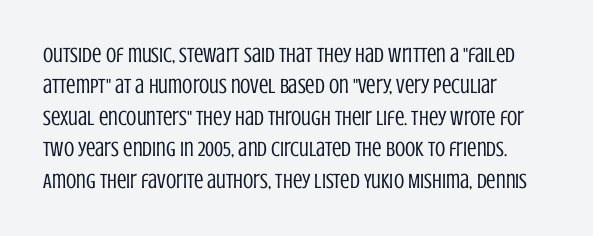
Each row of text sits above clean, open space. Italic? Not at all — the glyphs are vertical. Typeset ragged right — the left edge is the straight one. Each word holds together tightly as a unit, with standard inter-letter gaps. Interline gaps are of average width in this sample.
